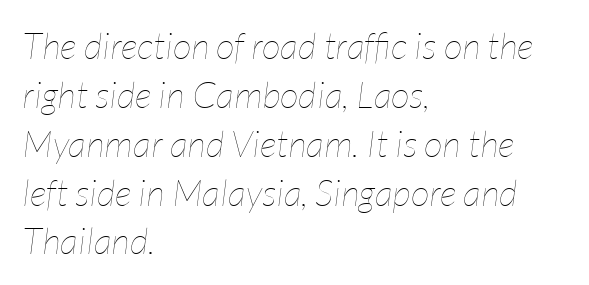
{"italic": "yes", "lean": "right", "slant_degrees": 7, "bold": "no", "weight": "thin", "width": "condensed", "stroke_contrast": "low", "x_height": "medium", "monospaced": "no", "underline": "no", "align": "left", "line_spacing": "normal", "line_spacing_ratio": 1.32, "letter_spacing": "normal", "letter_spacing_em": 0.0, "glyph_px": 37}
